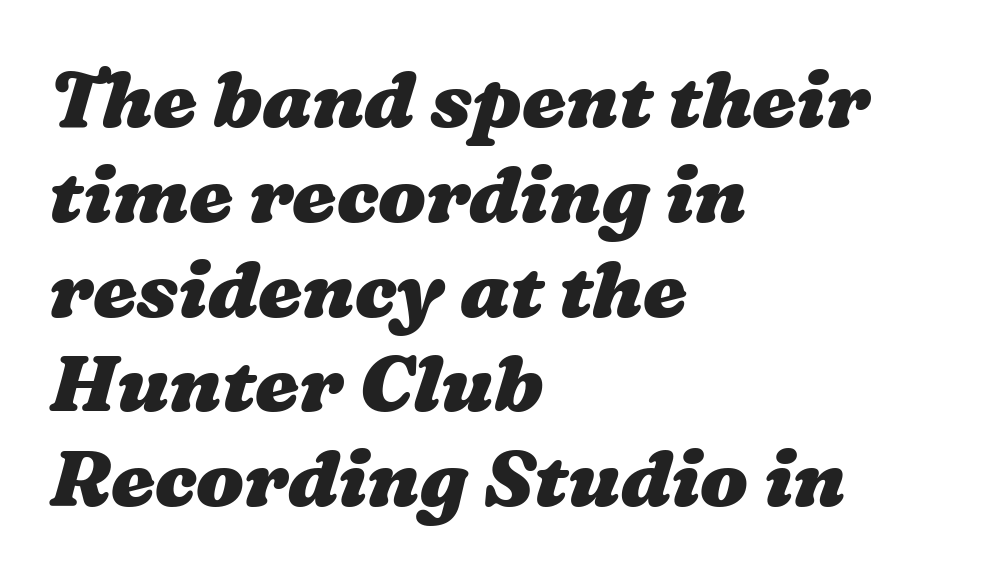
Q: Is the text bold? A: Yes.
Q: Is the text underlined? A: No.
Q: How is the paragraph aligned? A: Left-aligned.
Q: Is the spacing between letters normal or unusually wide? A: Normal.
Q: Width (condensed, normal, or wide)? A: Wide.
Q: Stroke contrast? A: Medium.
Q: x-height? A: Medium.
Q: Monospaced? A: No.
